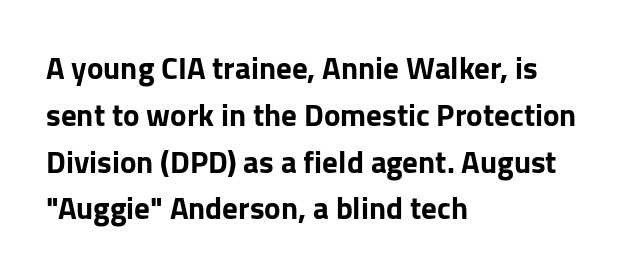
Q: Is the text italic (slanted)? A: No, it is upright.
Q: Is the typeface a serif or a sans-serif typeface? A: Sans-serif.
Q: Is the text underlined? A: No.
Q: How is the paragraph aligned? A: Left-aligned.
Q: Is the spacing between letters normal or unusually wide? A: Normal.
Q: Is the spacing between lines tight, normal or loose? A: Normal.
Q: Width (condensed, normal, or wide)? A: Normal.
Q: Stroke contrast? A: Low.
Q: x-height? A: Medium.
Q: Monospaced? A: No.
